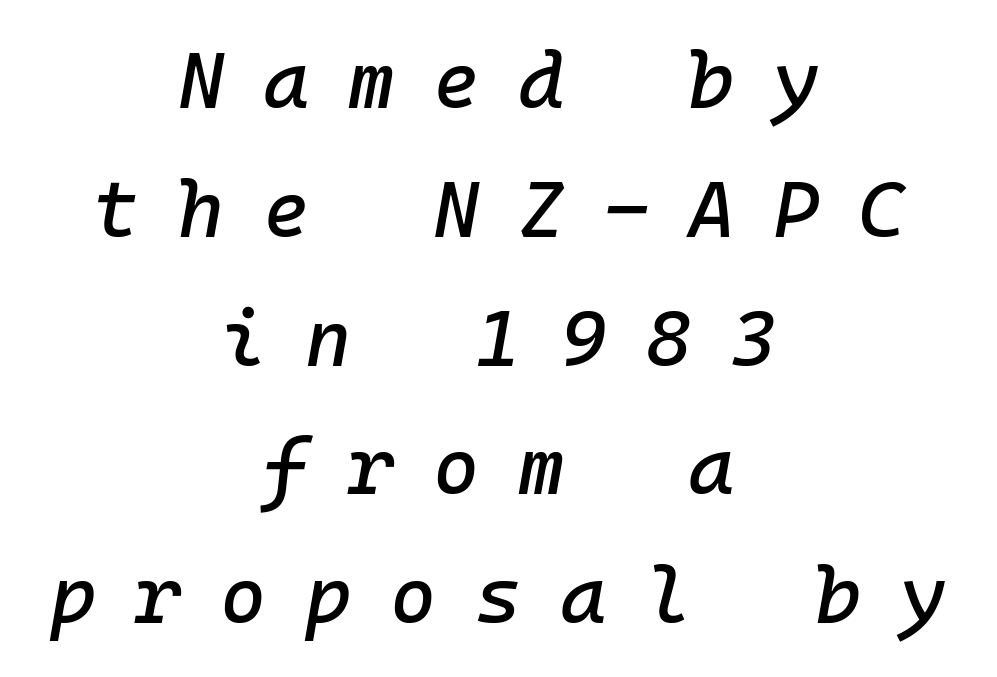
Think of a typewriter: that constant character pitch is what you see here. Every character sits at an angle, as italics do. Descender tails drop into unmarked territory. In terms of letterspacing, this is a distinctly airy, spread setting. The passage is arranged like a title page — every line centered. Baseline-to-baseline distance is the conventional proportion of letter height.
